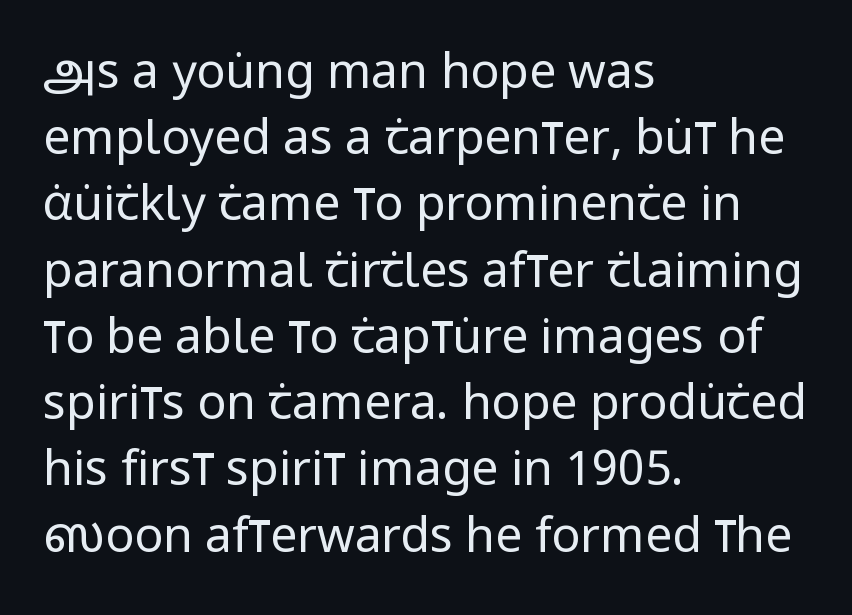
{"serif": "no", "italic": "no", "bold": "no", "weight": "regular", "width": "condensed", "stroke_contrast": "low", "x_height": "large", "monospaced": "no", "underline": "no", "align": "left", "line_spacing": "normal", "line_spacing_ratio": 1.38, "letter_spacing": "normal", "letter_spacing_em": 0.0, "glyph_px": 48}
